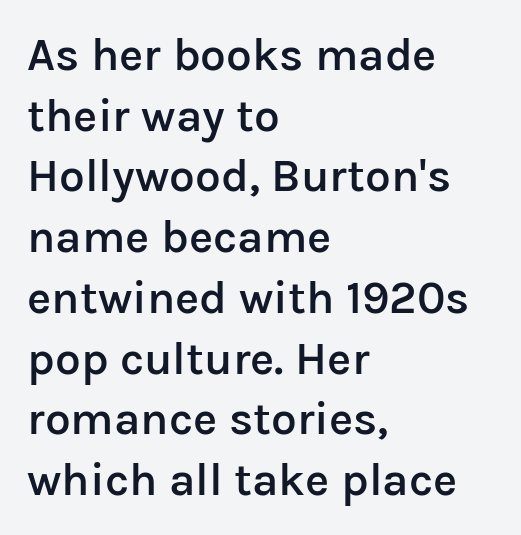
Every letter is mildly thick-stroked: semibold rather than bold. Tall strokes in this sample are plumb rather than angled. These lines are composed in type without serifs. Typeset ragged right — the left edge is the straight one. The horizontal fit of the characters is conventional and even. The space between consecutive lines is moderate.
